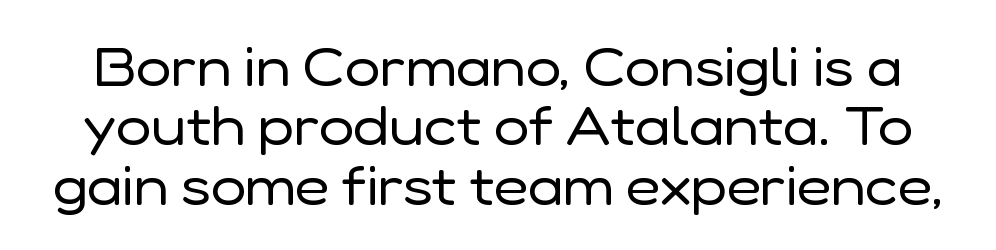
{"serif": "no", "italic": "no", "bold": "no", "weight": "regular", "width": "normal", "stroke_contrast": "low", "x_height": "medium", "monospaced": "no", "underline": "no", "line_spacing": "tight", "line_spacing_ratio": 1.12, "letter_spacing": "normal", "letter_spacing_em": 0.0, "glyph_px": 53}
